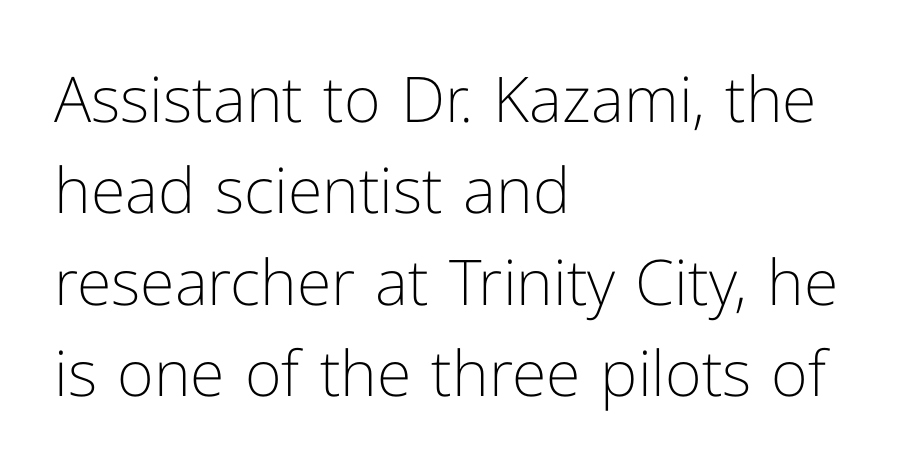
The image shows 63 px light sans-serif type, upright; set left-aligned, normal line spacing (1.45x), normal letter spacing, not underlined; low stroke contrast and a medium x-height.
